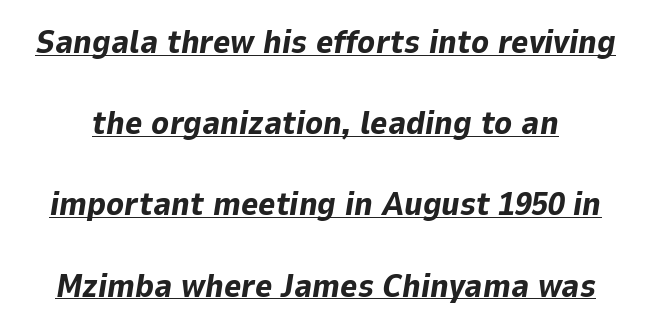
Q: Is the text bold? A: Yes.
Q: Is the text italic (slanted)? A: Yes, it leans right by about 9 degrees.
Q: Is the text underlined? A: Yes.
Q: Is the spacing between letters normal or unusually wide? A: Normal.
Q: Is the spacing between lines tight, normal or loose? A: Loose.
Q: Width (condensed, normal, or wide)? A: Normal.
Q: Stroke contrast? A: Low.
Q: x-height? A: Medium.
Q: Monospaced? A: No.
